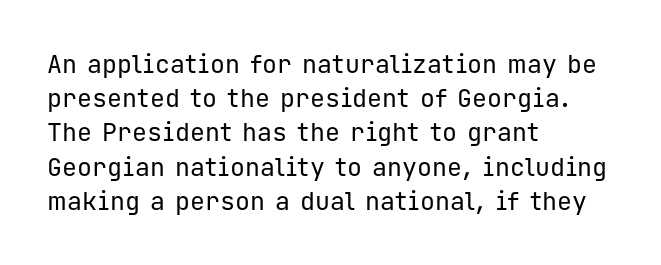
Q: Is the text bold? A: No.
Q: Is the text italic (slanted)? A: No, it is upright.
Q: Is the text underlined? A: No.
Q: How is the paragraph aligned? A: Left-aligned.
Q: Is the spacing between letters normal or unusually wide? A: Normal.
Q: Is the spacing between lines tight, normal or loose? A: Normal.
